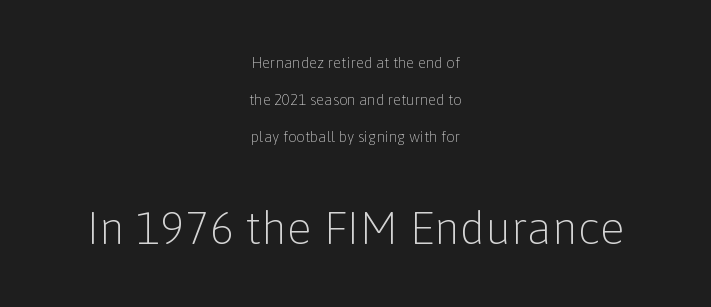
Does extra space separate the letters? No, they use regular spacing. Note the varied advance widths — an 'i' is clearly narrower than an 'm'. Underlining? Definitely not there. These lines stand farther apart than default settings would place them. Every stem runs plumb, perpendicular to the baseline.
